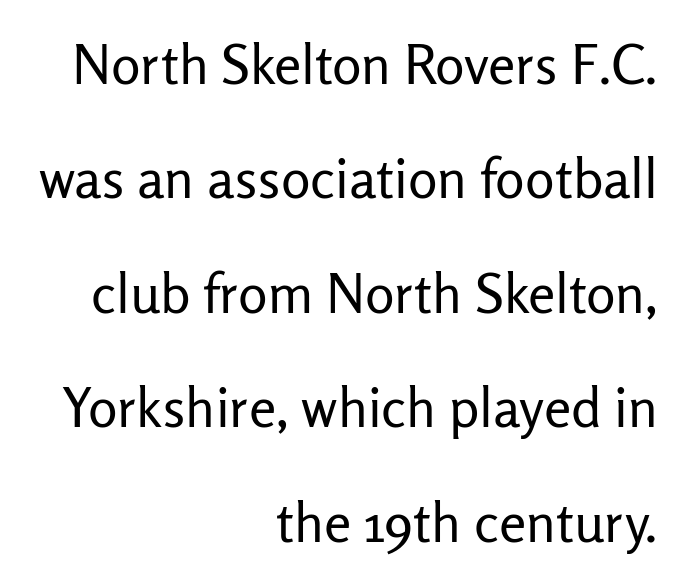
Q: Is the text bold? A: No.
Q: Is the text italic (slanted)? A: No, it is upright.
Q: Is the typeface a serif or a sans-serif typeface? A: Sans-serif.
Q: Is the text underlined? A: No.
Q: How is the paragraph aligned? A: Right-aligned.
Q: Is the spacing between letters normal or unusually wide? A: Normal.
Q: Is the spacing between lines tight, normal or loose? A: Loose.
Q: Width (condensed, normal, or wide)? A: Normal.
Q: Stroke contrast? A: Low.
Q: x-height? A: Medium.
Q: Monospaced? A: No.
